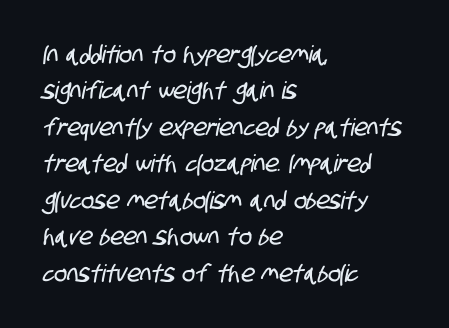
{"underline": "no", "align": "left", "line_spacing": "normal", "line_spacing_ratio": 1.52, "letter_spacing": "normal", "letter_spacing_em": 0.0, "glyph_px": 24}
